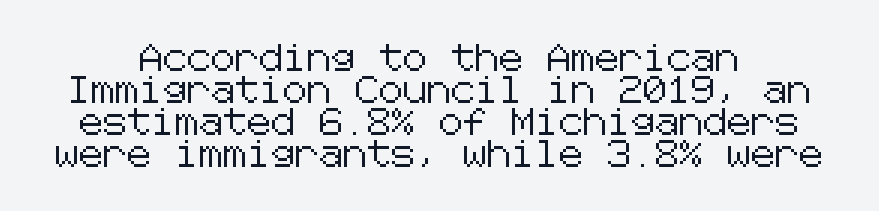
Q: Is the text italic (slanted)? A: No, it is upright.
Q: Is the text underlined? A: No.
Q: How is the paragraph aligned? A: Centered.
Q: Is the spacing between letters normal or unusually wide? A: Normal.
